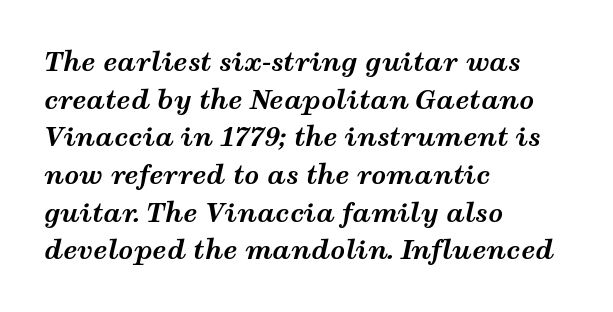
Q: Is the text bold? A: Yes.
Q: Is the text italic (slanted)? A: Yes, it leans right by about 12 degrees.
Q: Is the text underlined? A: No.
Q: How is the paragraph aligned? A: Left-aligned.
Q: Is the spacing between letters normal or unusually wide? A: Normal.
Q: Is the spacing between lines tight, normal or loose? A: Normal.
